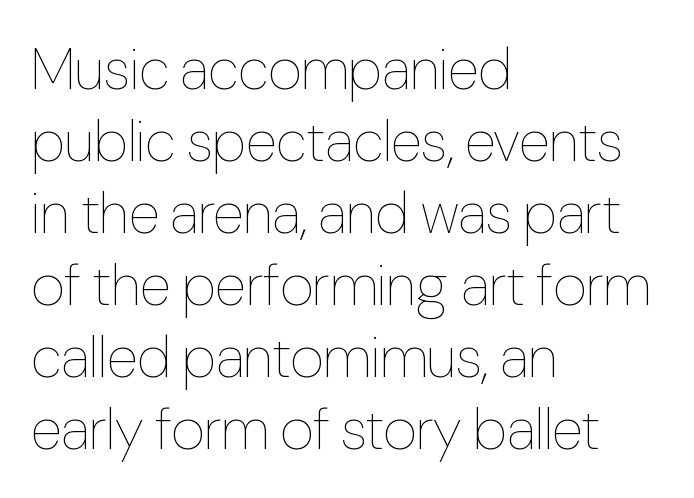
Q: Is the text bold? A: No.
Q: Is the text italic (slanted)? A: No, it is upright.
Q: Is the text underlined? A: No.
Q: How is the paragraph aligned? A: Left-aligned.
Q: Is the spacing between letters normal or unusually wide? A: Normal.
Q: Width (condensed, normal, or wide)? A: Condensed.
Q: Stroke contrast? A: Low.
Q: x-height? A: Medium.
Q: Monospaced? A: No.
